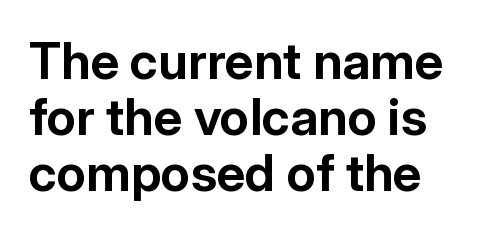
The image shows 51 px bold sans-serif type, upright; set left-aligned, tight line spacing (1.1x), normal letter spacing, not underlined; low stroke contrast and a medium x-height.
